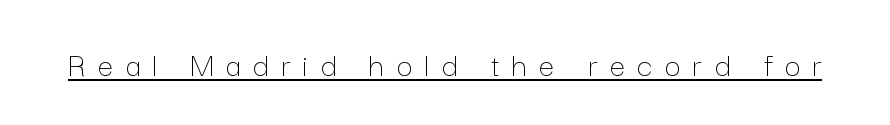
The specimen reads as upright at a glance. Honestly, the underline is the first thing you notice here. A light-to-regular cut is what we see here. Spacing between characters has been opened up far beyond the box default. This sample has the flowing, uneven cadence of proportional lettering.
